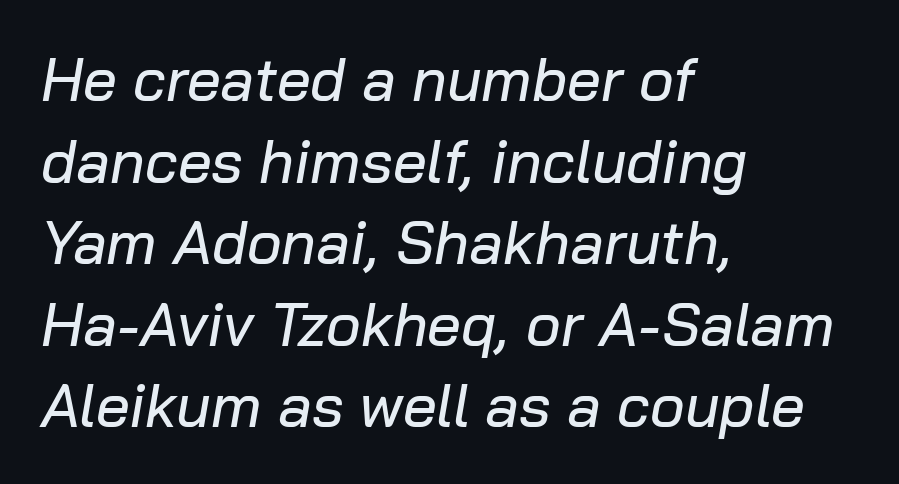
Q: Is the text italic (slanted)? A: Yes, it leans right by about 10 degrees.
Q: Is the text underlined? A: No.
Q: How is the paragraph aligned? A: Left-aligned.
Q: Is the spacing between letters normal or unusually wide? A: Normal.
Q: Is the spacing between lines tight, normal or loose? A: Normal.
Q: Width (condensed, normal, or wide)? A: Normal.
Q: Stroke contrast? A: Low.
Q: x-height? A: Medium.
Q: Monospaced? A: No.
